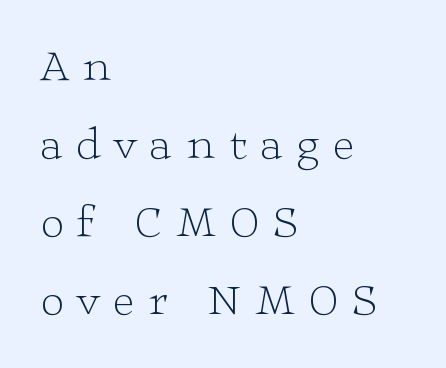
There is plenty of visible air inserted between adjacent glyphs. The rendering uses natural spacing where letterforms have individual widths. The lines in this sample share a left origin and differ only in where they stop. The face looks like a standard text weight, possibly lighter. Underlining? Definitely not there.
